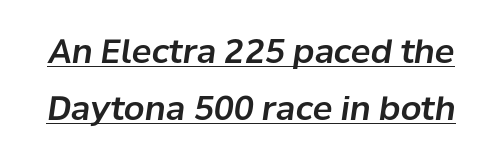
The image shows 33 px text type, italic (leaning right); set line spacing 1.72x, normal letter spacing, underlined; low stroke contrast and a medium x-height.
